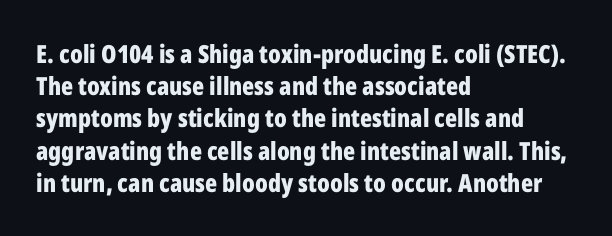
The lines sit at an ordinary, default distance from one another. Italic? Not at all — the glyphs are vertical. This rendering leaves character spacing at its baseline value. A student would call this left alignment; a typographer would say flush left, rag right.
